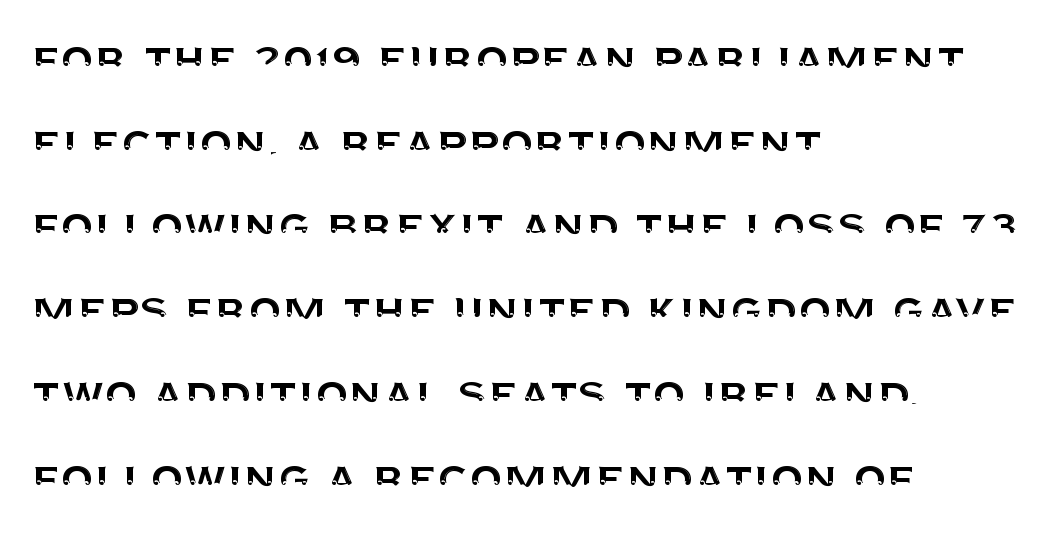
Q: Is the text italic (slanted)? A: No, it is upright.
Q: Is the typeface a serif or a sans-serif typeface? A: Sans-serif.
Q: Is the text underlined? A: No.
Q: How is the paragraph aligned? A: Left-aligned.
Q: Is the spacing between letters normal or unusually wide? A: Normal.
Q: Is the spacing between lines tight, normal or loose? A: Normal.
Q: Width (condensed, normal, or wide)? A: Normal.
Q: Stroke contrast? A: Medium.
Q: x-height? A: Large.
Q: Monospaced? A: No.
